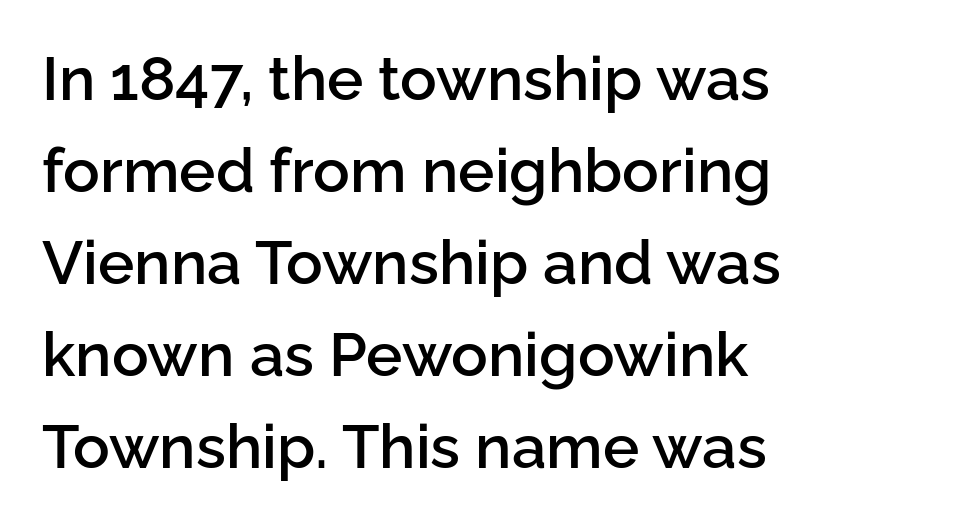
The image shows 61 px semibold sans-serif type, upright; set left-aligned, normal line spacing (1.51x), normal letter spacing, not underlined; low stroke contrast and a medium x-height.
